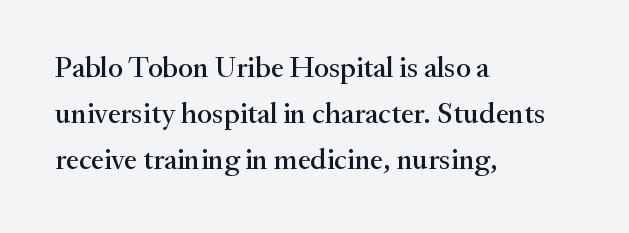
The image shows 29 px serif type, upright; set left-aligned, normal line spacing (1.59x), normal letter spacing, not underlined; medium stroke contrast and a small x-height.
